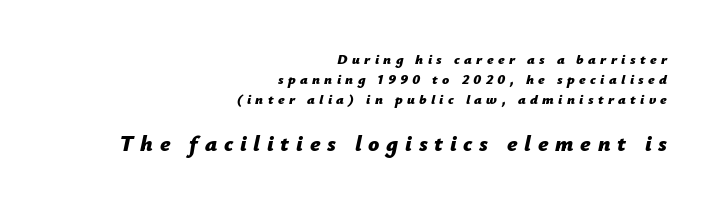
Q: Is the text bold? A: Yes.
Q: Is the text italic (slanted)? A: Yes, it leans right by about 12 degrees.
Q: Is the text underlined? A: No.
Q: How is the paragraph aligned? A: Right-aligned.
Q: Is the spacing between letters normal or unusually wide? A: Unusually wide.
Q: Is the spacing between lines tight, normal or loose? A: Normal.
Q: Which block of text is set in a larger size, the first (top) or the second (bottom)? A: The second (bottom) one.
